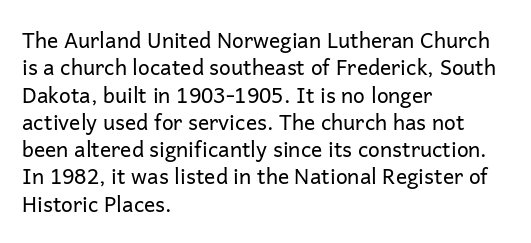
Q: Is the text bold? A: No.
Q: Is the text italic (slanted)? A: No, it is upright.
Q: Is the text underlined? A: No.
Q: How is the paragraph aligned? A: Left-aligned.
Q: Is the spacing between letters normal or unusually wide? A: Normal.
Q: Is the spacing between lines tight, normal or loose? A: Normal.
